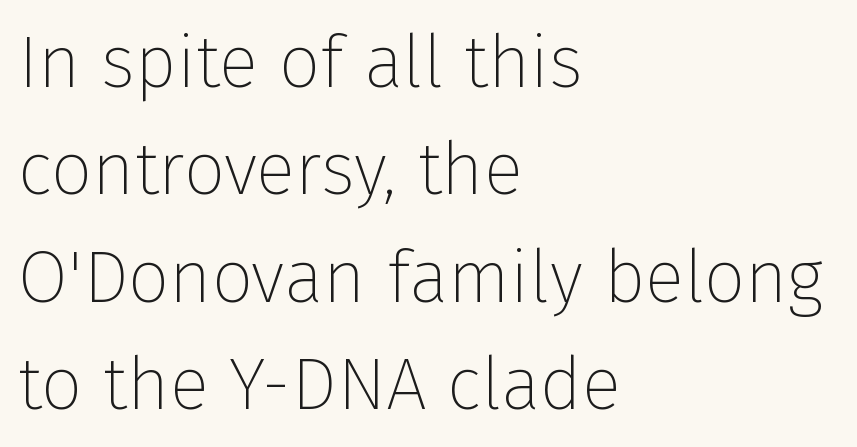
Each letter keeps its own natural width here, so spacing adapts to shape. In CSS terms this would be text-align: left. The space beneath each line is pristine and unruled. This is sans-serif lettering, the kind often seen on screens and signage. The axis of the letterforms is exactly vertical. Vertical spacing — default.
